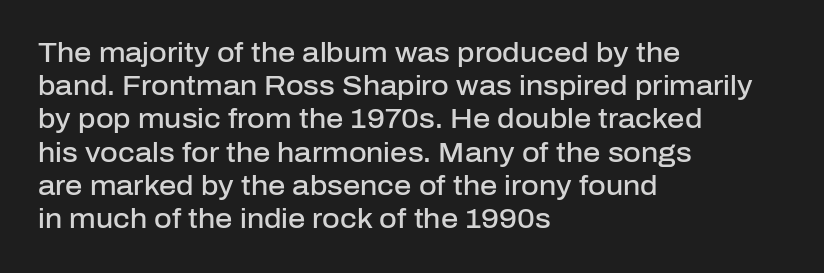
Q: Is the text bold? A: Semi-bold.
Q: Is the text italic (slanted)? A: No, it is upright.
Q: Is the text underlined? A: No.
Q: How is the paragraph aligned? A: Left-aligned.
Q: Is the spacing between letters normal or unusually wide? A: Normal.
